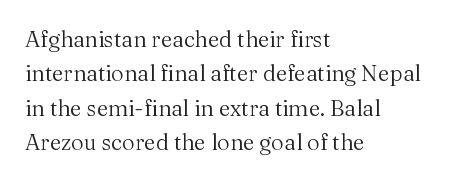
{"italic": "no", "bold": "no", "underline": "no", "align": "left", "line_spacing": "normal", "line_spacing_ratio": 1.56, "letter_spacing": "normal", "letter_spacing_em": 0.0, "glyph_px": 22}
